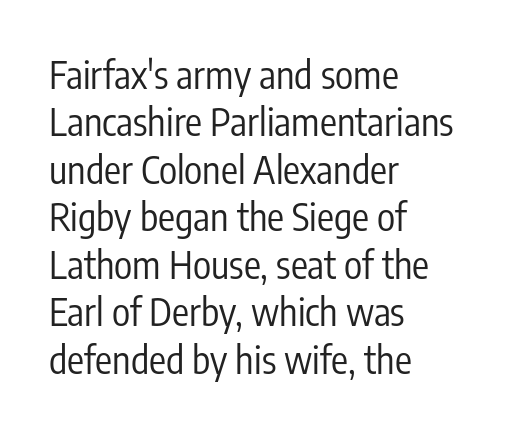
The image shows 38 px regular-weight, condensed sans-serif type, upright; set left-aligned, normal line spacing (1.25x), normal letter spacing, not underlined; low stroke contrast and a medium x-height.
